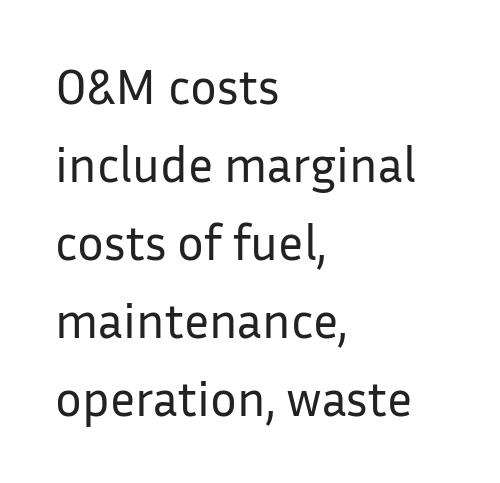
Q: Is the text bold? A: No.
Q: Is the text italic (slanted)? A: No, it is upright.
Q: Is the typeface a serif or a sans-serif typeface? A: Sans-serif.
Q: Is the text underlined? A: No.
Q: How is the paragraph aligned? A: Left-aligned.
Q: Is the spacing between letters normal or unusually wide? A: Normal.
Q: Is the spacing between lines tight, normal or loose? A: Normal.
Q: Width (condensed, normal, or wide)? A: Normal.
Q: Stroke contrast? A: Low.
Q: x-height? A: Medium.
Q: Monospaced? A: No.
